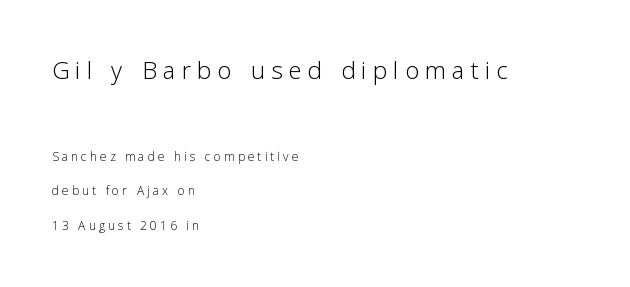
Q: Is the text bold? A: No.
Q: Is the text italic (slanted)? A: No, it is upright.
Q: Is the typeface a serif or a sans-serif typeface? A: Sans-serif.
Q: Is the text underlined? A: No.
Q: How is the paragraph aligned? A: Left-aligned.
Q: Is the spacing between lines tight, normal or loose? A: Loose.
Q: Which block of text is set in a larger size, the first (top) or the second (bottom)? A: The first (top) one.
Q: Width (condensed, normal, or wide)? A: Normal.
Q: Stroke contrast? A: Low.
Q: x-height? A: Medium.
Q: Monospaced? A: No.
